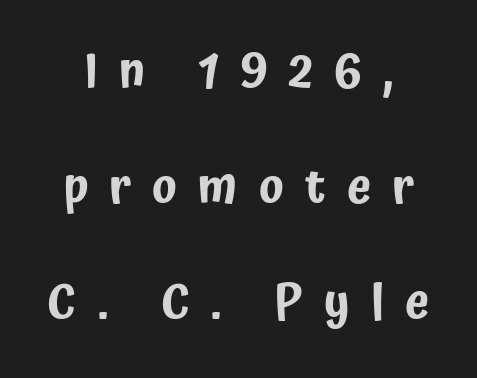
The image shows 49 px condensed sans-serif type, upright; set loose line spacing (2.36x), unusually wide letter spacing (+0.43 em), not underlined; low stroke contrast and a medium x-height.
